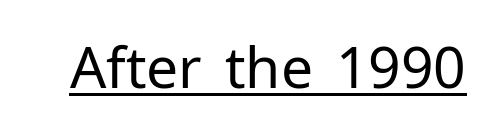
The image shows 57 px regular-weight sans-serif type, upright; set normal letter spacing, underlined; low stroke contrast and a medium x-height.
